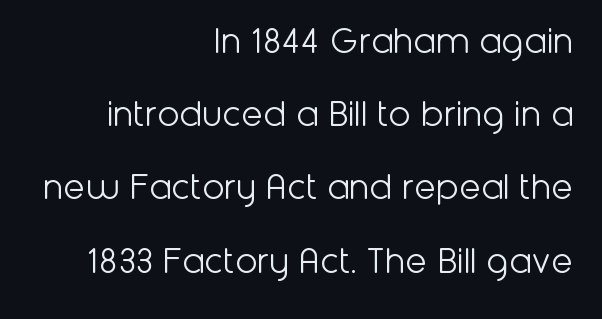
Q: Is the text bold? A: No.
Q: Is the text italic (slanted)? A: No, it is upright.
Q: Is the typeface a serif or a sans-serif typeface? A: Sans-serif.
Q: Is the text underlined? A: No.
Q: How is the paragraph aligned? A: Right-aligned.
Q: Is the spacing between letters normal or unusually wide? A: Normal.
Q: Width (condensed, normal, or wide)? A: Normal.
Q: Stroke contrast? A: Low.
Q: x-height? A: Medium.
Q: Monospaced? A: No.
